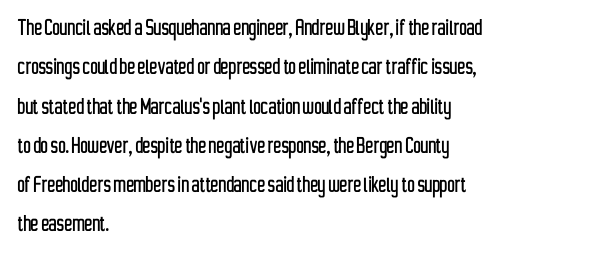
This rendering features lettering with no underline. Every row of glyphs begins at an identical x-position on the left. The leading is moderate, giving the passage an even texture. When letters stand straight like this, we call the style roman or upright.
